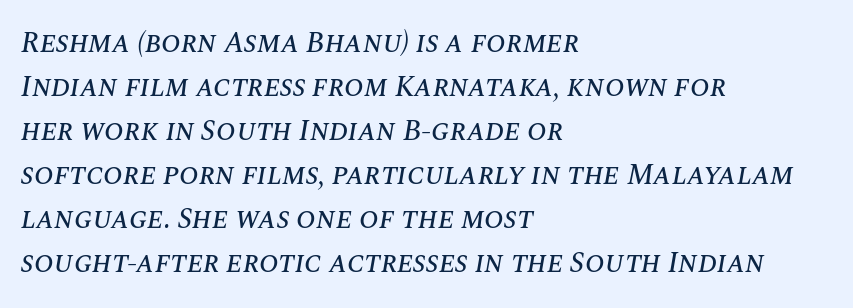
The image shows 29 px text type, italic (leaning right); set left-aligned, normal line spacing (1.52x), normal letter spacing, not underlined; medium stroke contrast and a large x-height.
